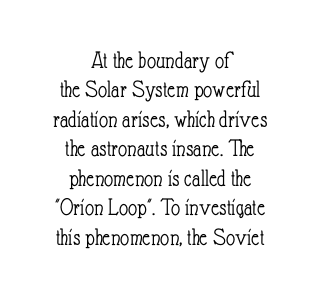
The image shows 25 px text type, upright; set centered, line spacing 1.18x, normal letter spacing, not underlined.
